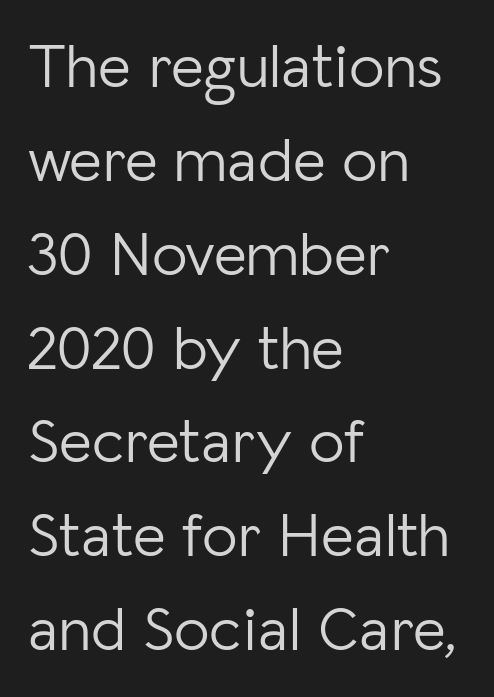
Underline: absent. Classification — sans serif. Letters have the restrained weight of plain body copy at most. Standard letterfit; no display-style spreading of the glyphs.
